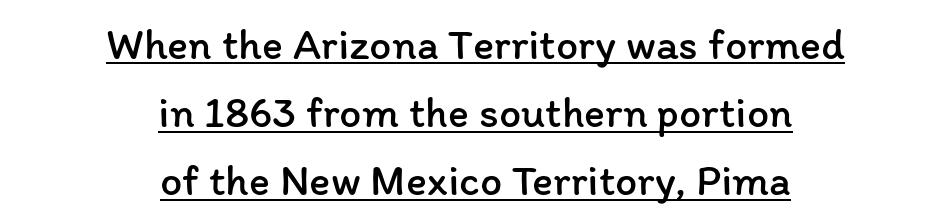
{"italic": "no", "bold": "no", "weight": "regular", "width": "normal", "stroke_contrast": "low", "x_height": "medium", "monospaced": "no", "underline": "yes", "align": "center", "line_spacing": "normal", "line_spacing_ratio": 1.55, "letter_spacing": "normal", "letter_spacing_em": 0.0, "glyph_px": 44}
